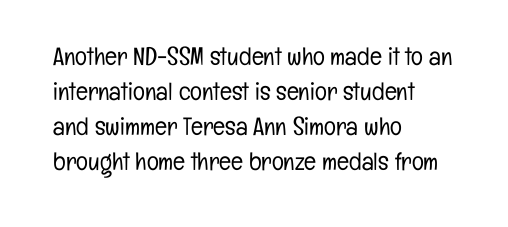
Nobody drew a line under any word here. The passage is arranged the way most books set body copy — flush left. Is the stroke heavy? The answer is a plain regular-or-lighter. Nobody touched the tracking dial on this one. A roman cut, with each character standing at attention. The space between consecutive lines is moderate.
